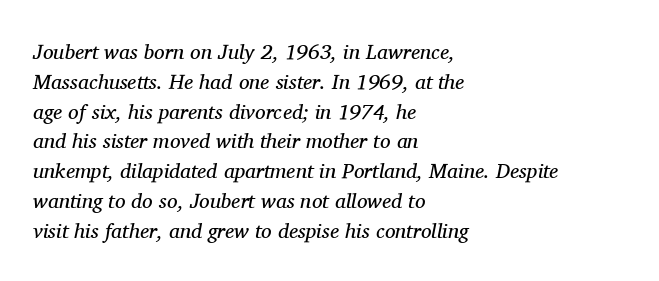
Q: Is the text bold? A: No.
Q: Is the text italic (slanted)? A: Yes, it leans right by about 11 degrees.
Q: Is the text underlined? A: No.
Q: How is the paragraph aligned? A: Left-aligned.
Q: Is the spacing between letters normal or unusually wide? A: Normal.
Q: Is the spacing between lines tight, normal or loose? A: Normal.
